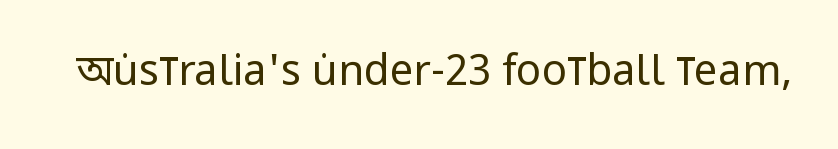
The image shows 42 px regular-weight, condensed sans-serif type, upright; set normal letter spacing, not underlined; low stroke contrast and a large x-height.
